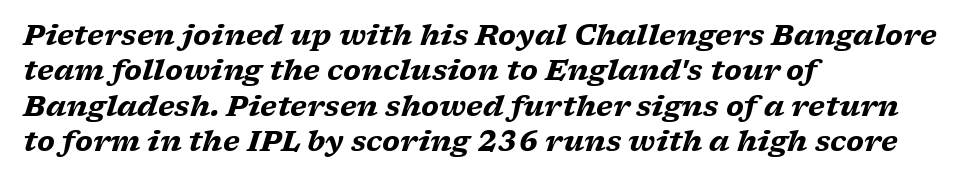
The image shows 28 px heavy, wide serif type, italic (leaning right); set left-aligned, normal line spacing (1.26x), normal letter spacing, not underlined; low stroke contrast and a medium x-height.
